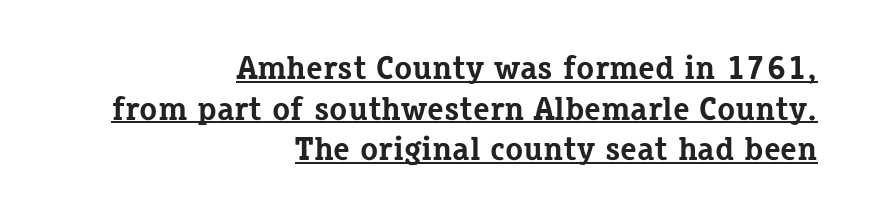
This rendering features underlined lettering. A typesetter would call this proportional, since set widths differ per character. Note: serifs present on the glyphs. Visually the block forms a straight wall on the right and a jagged coastline on the left. A roman cut, with each character standing at attention. Students, this is bold: see how much ink each stroke carries.
